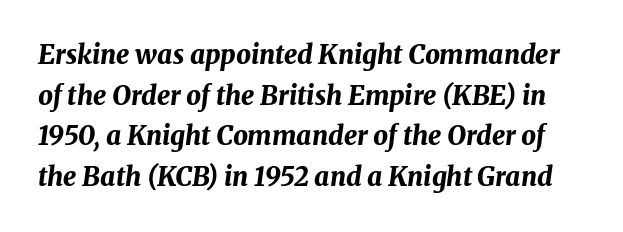
The passage shown has conventional tracking throughout. A bare baseline throughout the passage. The block of text has a typical density, with ordinary space between rows. Set as a true bold cut, around the 700 mark. Posture: slanted.
